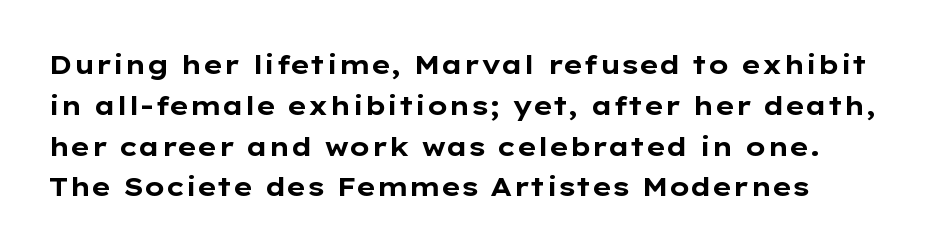
The lettering holds an erect, upright posture throughout. The passage shown stacks its lines at a standard gap. Tracking value appears to be zero — textbook default spacing. Compared with an ordinary text face, these strokes are far heavier — a full bold. Honestly, there is no underline to notice here at all.
